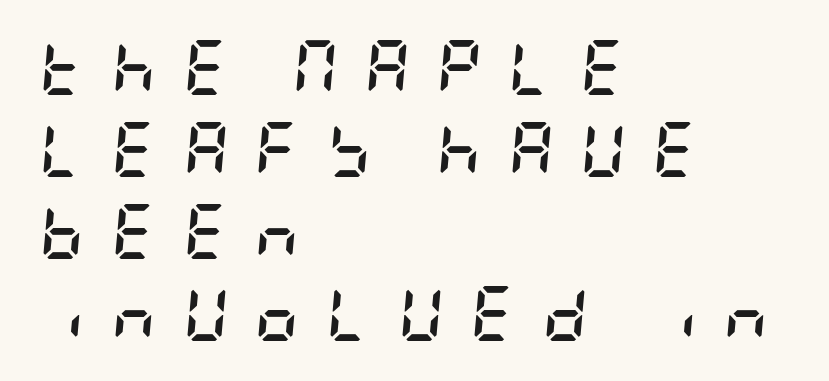
The image shows 55 px semibold, condensed type, italic (leaning right); set left-aligned, normal line spacing (1.49x), unusually wide letter spacing (+0.49 em), not underlined; low stroke contrast and a large x-height.
